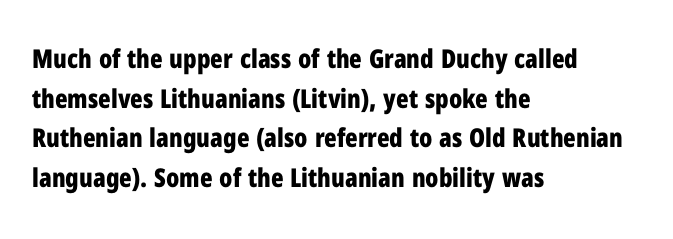
Line spacing here is normal. Words float on clear page, feet unadorned. Each glyph is drawn with heavy, bold strokes. There is no visible air inserted between adjacent glyphs. These lines are set flush left with a ragged right edge. This is roman type, the default non-slanted kind.
